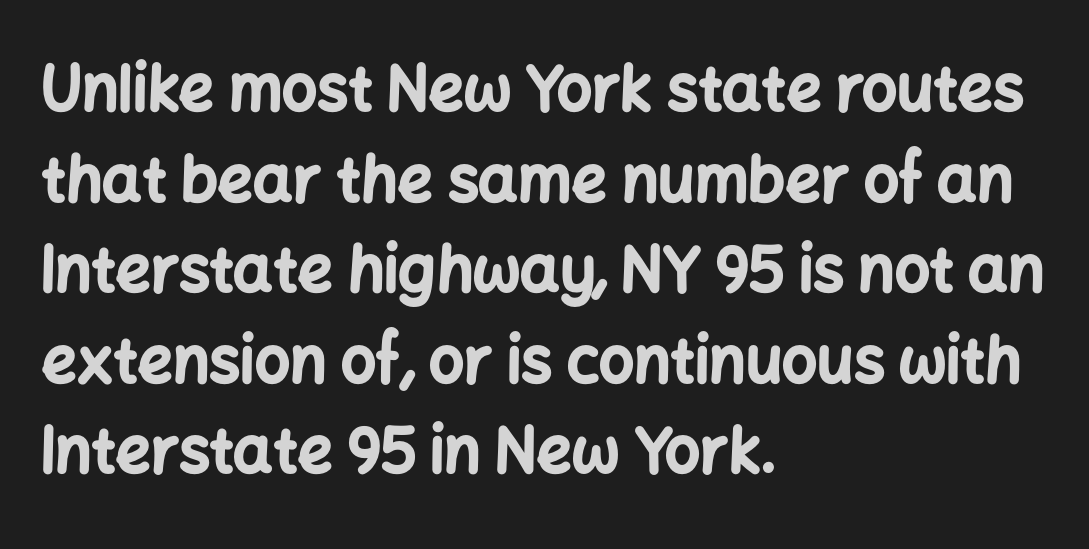
What stands out about the letter spacing? Nothing — it is the standard amount. The rendering shows plain stroke endings on the letterforms — a sans-serif design. Successive baselines arrive at the customary interval. This sample has the flowing, uneven cadence of proportional lettering. The lines in this sample share a left origin and differ only in where they stop. A clean baseline with only descenders dipping below it.
